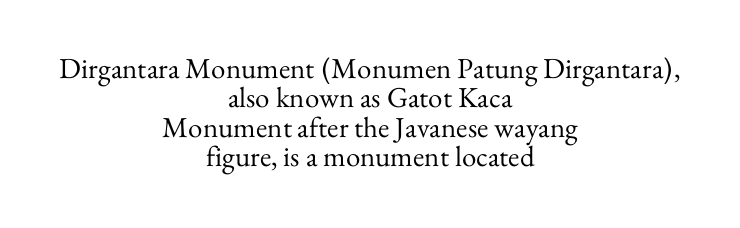
The image shows 29 px regular-weight serif type, upright; set centered, tight line spacing (1.01x), normal letter spacing, not underlined; medium stroke contrast and a small x-height.
